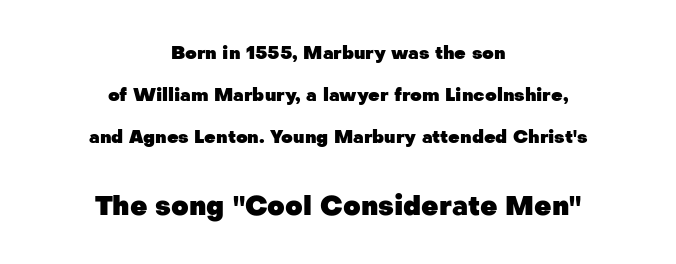
Q: Is the text bold? A: Yes.
Q: Is the text italic (slanted)? A: No, it is upright.
Q: Is the text underlined? A: No.
Q: How is the paragraph aligned? A: Centered.
Q: Is the spacing between letters normal or unusually wide? A: Normal.
Q: Is the spacing between lines tight, normal or loose? A: Loose.
Q: Which block of text is set in a larger size, the first (top) or the second (bottom)? A: The second (bottom) one.
